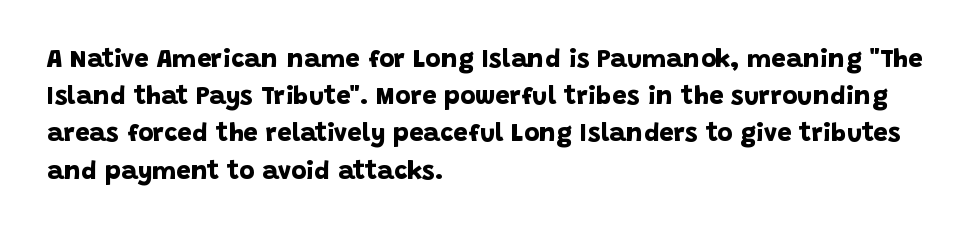
The image shows 26 px bold type; set left-aligned, normal line spacing (1.43x), normal letter spacing, not underlined.
